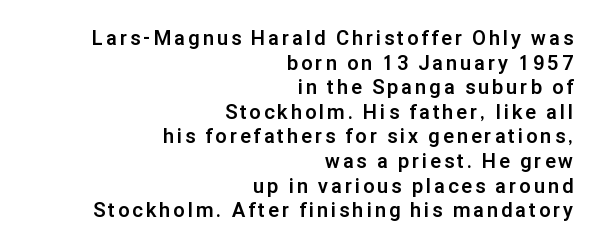
Horizontal alignment here is rightward, an uncommon choice for prose. The specimen omits any rule beneath the text block's lines. Set as a true bold cut, around the 700 mark. The axis of the letterforms is exactly vertical.
